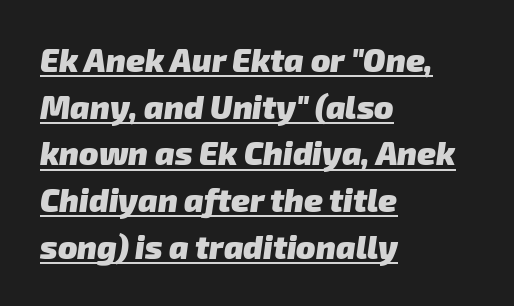
Q: Is the text bold? A: Yes.
Q: Is the typeface a serif or a sans-serif typeface? A: Sans-serif.
Q: Is the text underlined? A: Yes.
Q: How is the paragraph aligned? A: Left-aligned.
Q: Is the spacing between letters normal or unusually wide? A: Normal.
Q: Is the spacing between lines tight, normal or loose? A: Normal.
Q: Width (condensed, normal, or wide)? A: Normal.
Q: Stroke contrast? A: Low.
Q: x-height? A: Medium.
Q: Monospaced? A: No.
